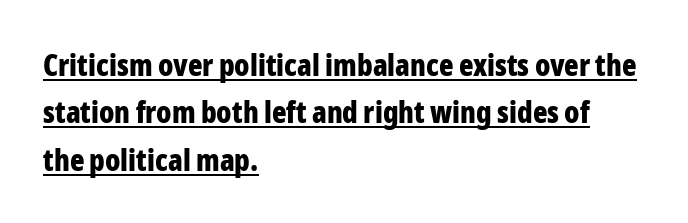
{"serif": "no", "italic": "no", "bold": "yes", "weight": "bold", "width": "condensed", "stroke_contrast": "low", "x_height": "medium", "monospaced": "no", "underline": "yes", "align": "left", "line_spacing": "normal", "line_spacing_ratio": 1.58, "letter_spacing": "normal", "letter_spacing_em": 0.0, "glyph_px": 30}
